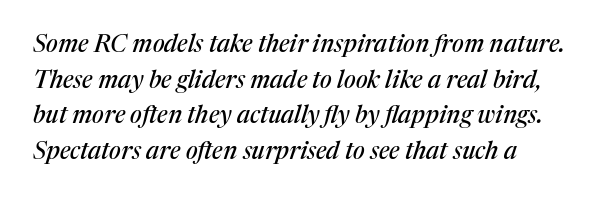
{"italic": "yes", "lean": "right", "slant_degrees": 17, "underline": "no", "align": "left", "line_spacing": "normal", "line_spacing_ratio": 1.48, "letter_spacing": "normal", "letter_spacing_em": 0.0, "glyph_px": 24}
